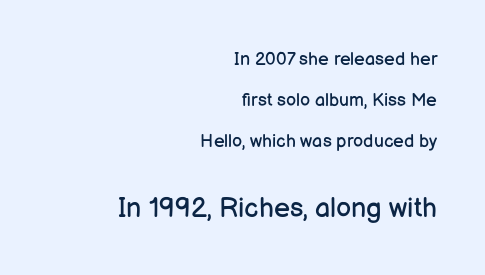
{"italic": "no", "bold": "no", "underline": "no", "align": "right", "line_spacing": "loose", "line_spacing_ratio": 2.27, "letter_spacing": "normal", "letter_spacing_em": 0.0, "larger_block": "second", "size_ratio": 1.5, "glyph_px": 27}
